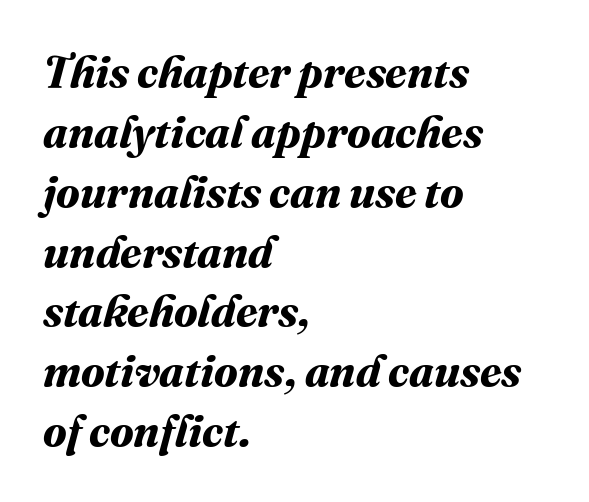
{"bold": "yes", "weight": "bold", "width": "normal", "stroke_contrast": "medium", "x_height": "medium", "monospaced": "no", "underline": "no", "align": "left", "line_spacing": "normal", "line_spacing_ratio": 1.36, "letter_spacing": "normal", "letter_spacing_em": 0.0, "glyph_px": 44}
